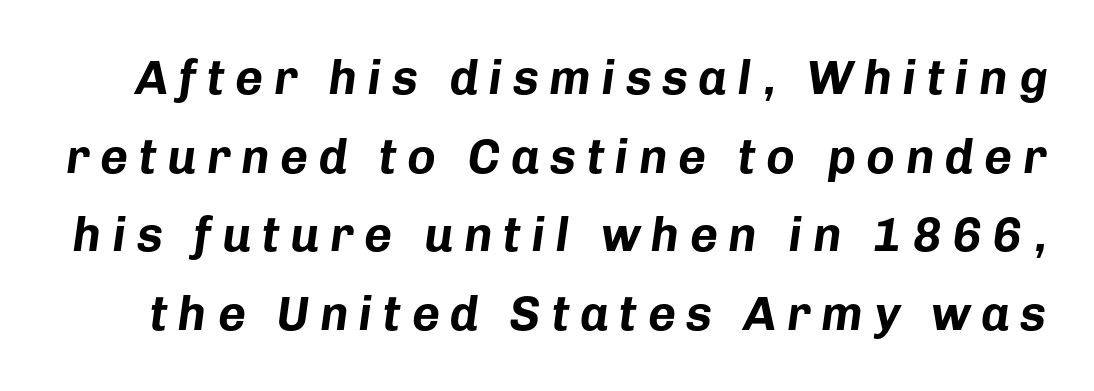
Q: Is the text bold? A: Yes.
Q: Is the text italic (slanted)? A: Yes, it leans right by about 8 degrees.
Q: Is the text underlined? A: No.
Q: Is the spacing between letters normal or unusually wide? A: Unusually wide.
Q: Is the spacing between lines tight, normal or loose? A: Normal.
Q: Width (condensed, normal, or wide)? A: Normal.
Q: Stroke contrast? A: Low.
Q: x-height? A: Medium.
Q: Monospaced? A: No.
